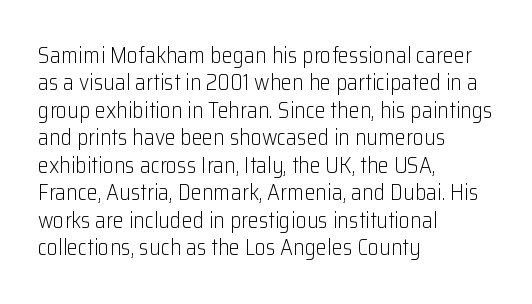
Q: Is the text bold? A: No.
Q: Is the text italic (slanted)? A: No, it is upright.
Q: Is the text underlined? A: No.
Q: How is the paragraph aligned? A: Left-aligned.
Q: Is the spacing between letters normal or unusually wide? A: Normal.
Q: Is the spacing between lines tight, normal or loose? A: Normal.
